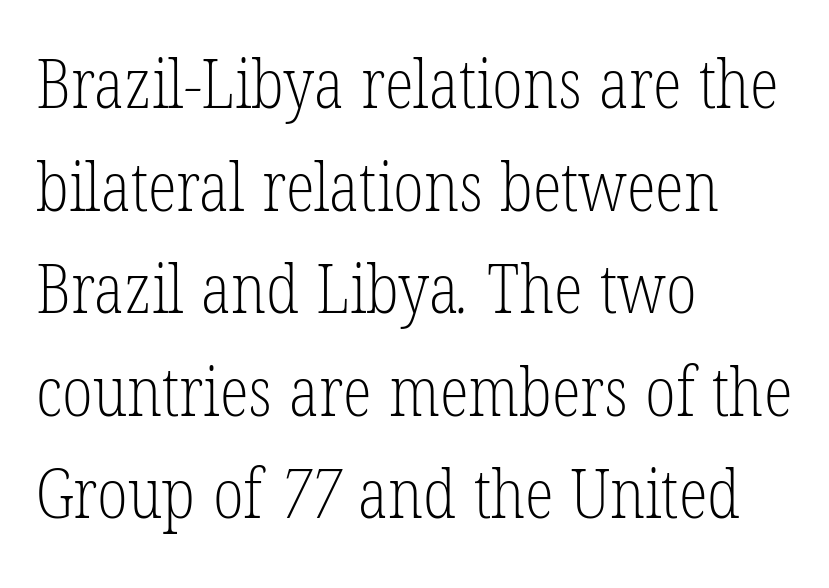
Q: Is the text bold? A: No.
Q: Is the typeface a serif or a sans-serif typeface? A: Serif.
Q: Is the text underlined? A: No.
Q: How is the paragraph aligned? A: Left-aligned.
Q: Is the spacing between letters normal or unusually wide? A: Normal.
Q: Is the spacing between lines tight, normal or loose? A: Normal.
Q: Width (condensed, normal, or wide)? A: Condensed.
Q: Stroke contrast? A: Low.
Q: x-height? A: Medium.
Q: Monospaced? A: No.
